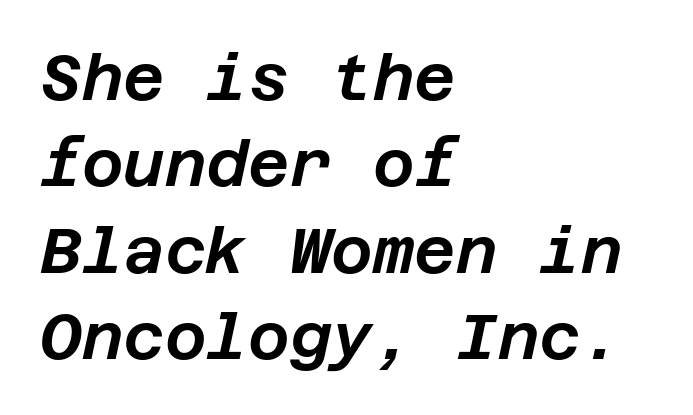
Q: Is the text italic (slanted)? A: Yes, it leans right by about 12 degrees.
Q: Is the text underlined? A: No.
Q: How is the paragraph aligned? A: Left-aligned.
Q: Is the spacing between letters normal or unusually wide? A: Normal.
Q: Is the spacing between lines tight, normal or loose? A: Normal.
Q: Width (condensed, normal, or wide)? A: Normal.
Q: Stroke contrast? A: Low.
Q: x-height? A: Large.
